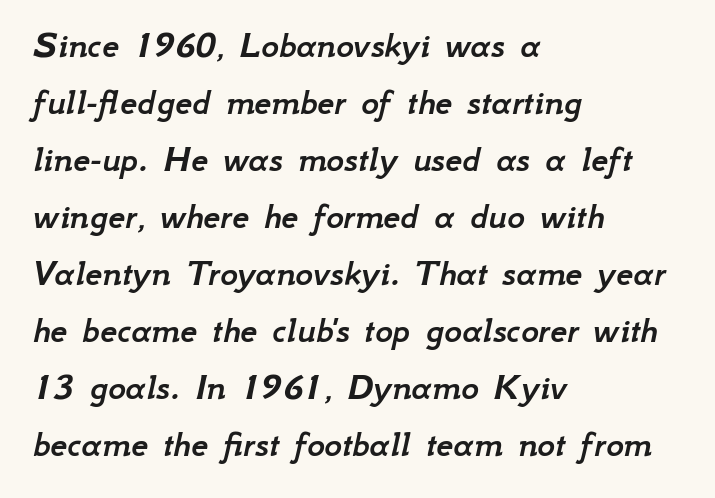
Q: Is the text italic (slanted)? A: Yes, it leans right by about 12 degrees.
Q: Is the text underlined? A: No.
Q: How is the paragraph aligned? A: Left-aligned.
Q: Is the spacing between letters normal or unusually wide? A: Normal.
Q: Is the spacing between lines tight, normal or loose? A: Normal.
Q: Width (condensed, normal, or wide)? A: Normal.
Q: Stroke contrast? A: Low.
Q: x-height? A: Small.
Q: Monospaced? A: No.
